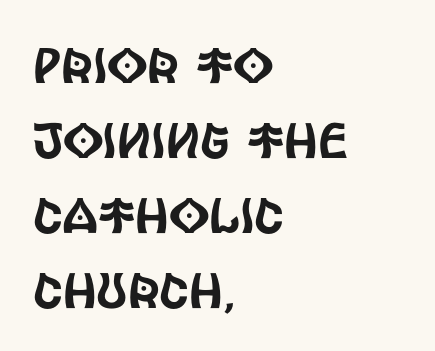
{"serif": "no", "italic": "no", "width": "condensed", "x_height": "large", "monospaced": "no", "underline": "no", "align": "left", "line_spacing": "normal", "line_spacing_ratio": 1.5, "letter_spacing": "normal", "letter_spacing_em": 0.0, "glyph_px": 50}
